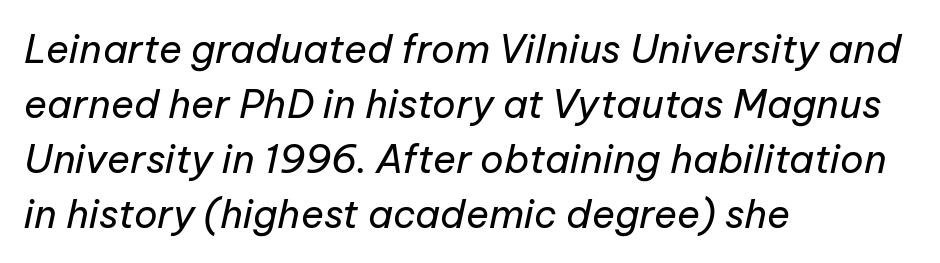
The rendering applies a slant to the glyphs. If you drew a ruler down the left edge, every line would touch it. Nobody drew a line under any word here. Vertically, the passage feels balanced, rows spaced as you'd expect. The face used here is proportionally spaced, like ordinary book or web type. The letters sit at their default tracking, neither squeezed nor spread.
